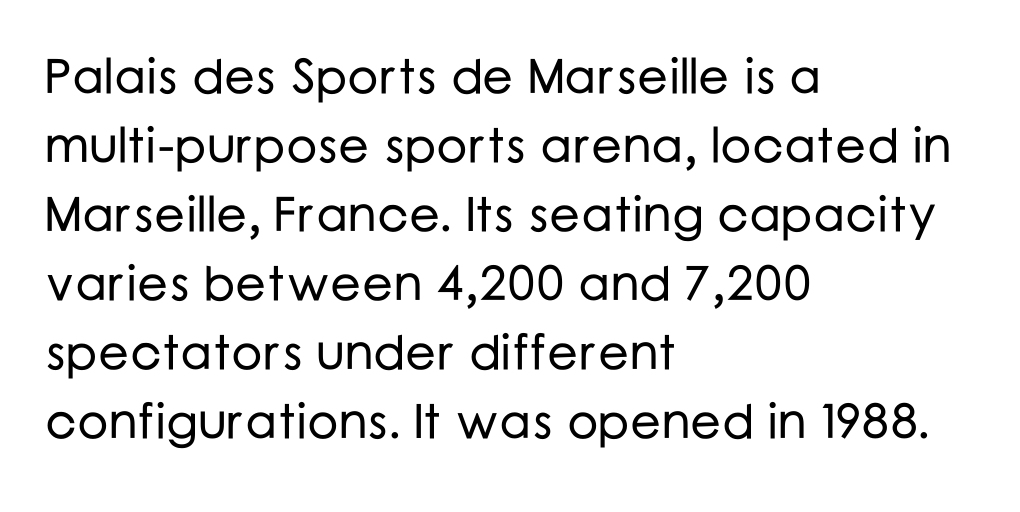
{"serif": "no", "italic": "no", "width": "normal", "stroke_contrast": "low", "x_height": "medium", "monospaced": "no", "underline": "no", "align": "left", "line_spacing": "normal", "line_spacing_ratio": 1.41, "letter_spacing": "normal", "letter_spacing_em": 0.0, "glyph_px": 49}
